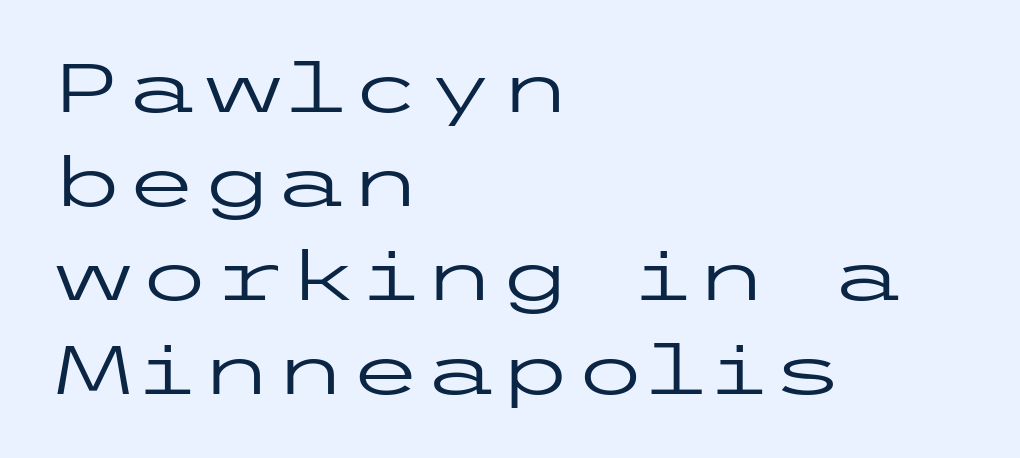
Q: Is the text bold? A: No.
Q: Is the text italic (slanted)? A: No, it is upright.
Q: Is the typeface a serif or a sans-serif typeface? A: Sans-serif.
Q: Is the text underlined? A: No.
Q: How is the paragraph aligned? A: Left-aligned.
Q: Is the spacing between letters normal or unusually wide? A: Normal.
Q: Is the spacing between lines tight, normal or loose? A: Normal.
Q: Width (condensed, normal, or wide)? A: Wide.
Q: Stroke contrast? A: Low.
Q: x-height? A: Medium.
